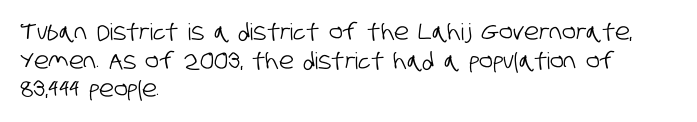
The image shows 23 px text type; set left-aligned, line spacing 1.24x, normal letter spacing, not underlined.
